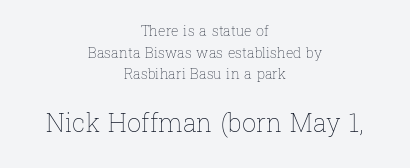
{"italic": "no", "bold": "no", "underline": "no", "align": "center", "line_spacing": "normal", "line_spacing_ratio": 1.55, "letter_spacing": "normal", "letter_spacing_em": 0.0, "larger_block": "second", "size_ratio": 1.79, "glyph_px": 25}
